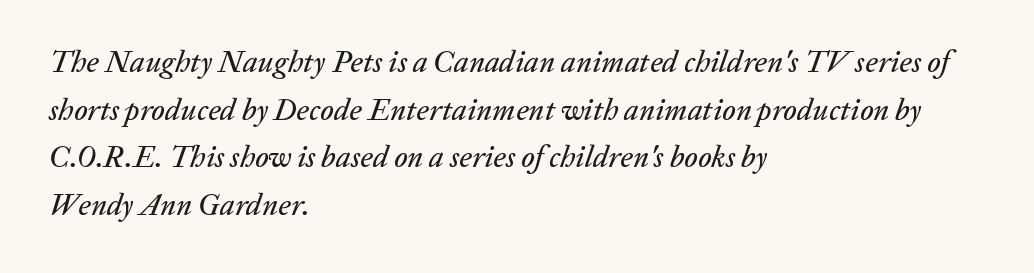
The image shows 30 px text type, italic (leaning right); set left-aligned, normal line spacing (1.59x), normal letter spacing, not underlined; low stroke contrast and a medium x-height.
